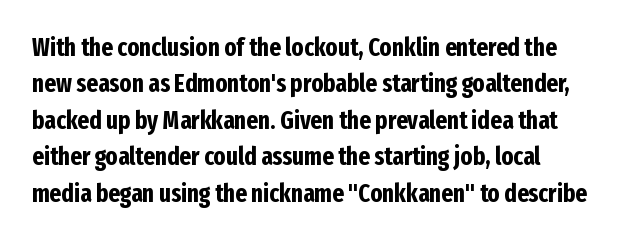
Each word holds together tightly as a unit, with standard inter-letter gaps. Quick note: underline off. Ordinary non-slanted type is in use. Look at the stroke-to-counter ratio: heavy, a bold.
